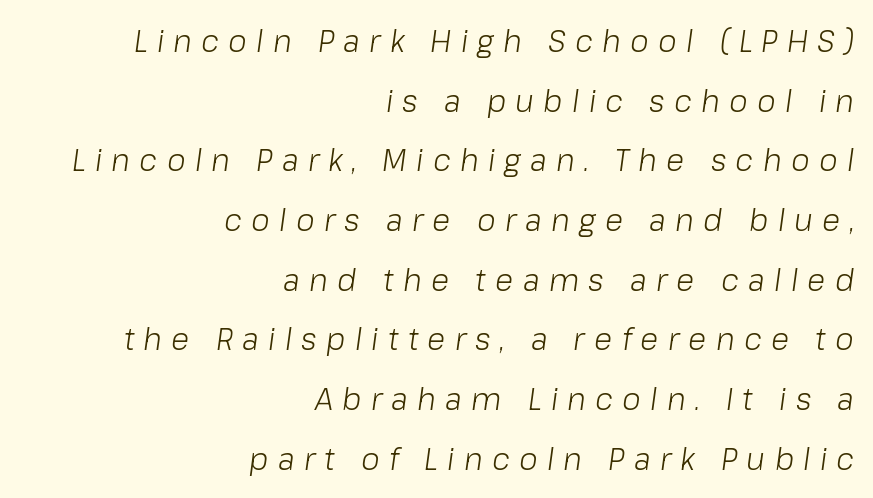
The image shows 30 px light type, italic (leaning right); set right-aligned, loose line spacing (1.99x), unusually wide letter spacing (+0.31 em), not underlined; low stroke contrast and a medium x-height.
